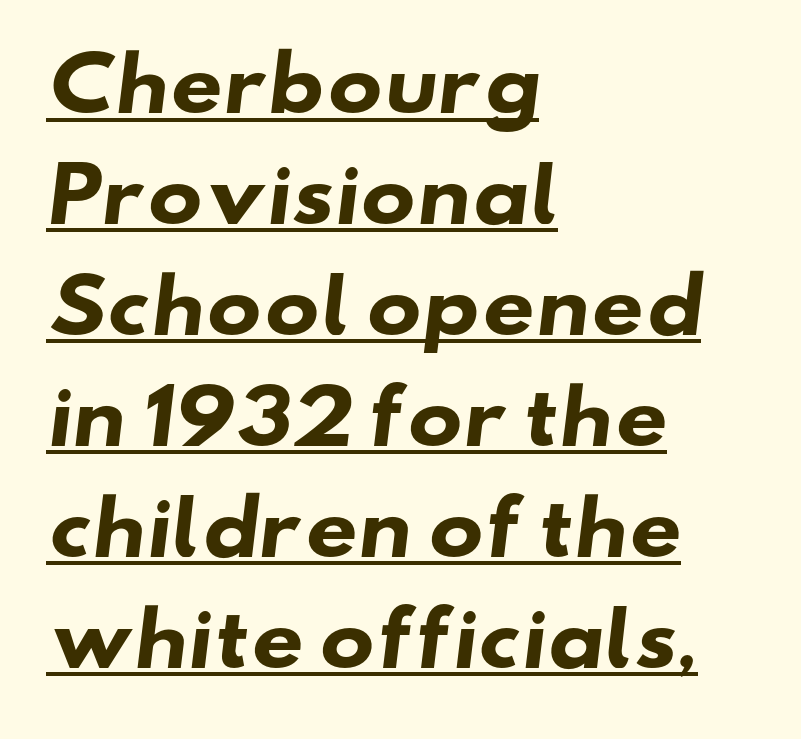
The image shows 73 px heavy, wide sans-serif type; set left-aligned, normal line spacing (1.52x), normal letter spacing, underlined; low stroke contrast and a small x-height.
